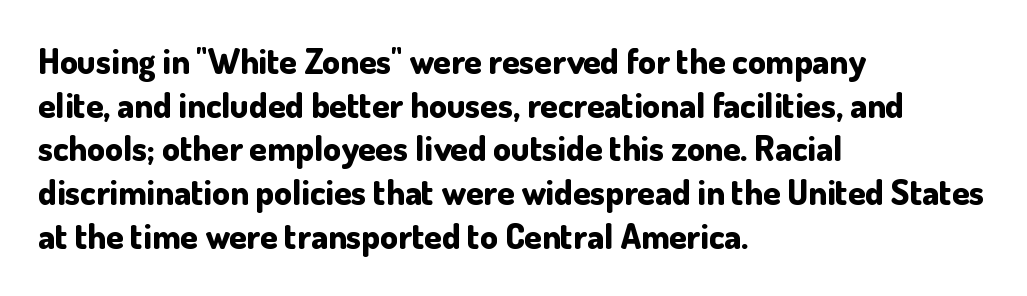
Q: Is the text bold? A: Yes.
Q: Is the text italic (slanted)? A: No, it is upright.
Q: Is the typeface a serif or a sans-serif typeface? A: Sans-serif.
Q: Is the text underlined? A: No.
Q: How is the paragraph aligned? A: Left-aligned.
Q: Is the spacing between letters normal or unusually wide? A: Normal.
Q: Is the spacing between lines tight, normal or loose? A: Normal.
Q: Width (condensed, normal, or wide)? A: Normal.
Q: Stroke contrast? A: Low.
Q: x-height? A: Small.
Q: Monospaced? A: No.
